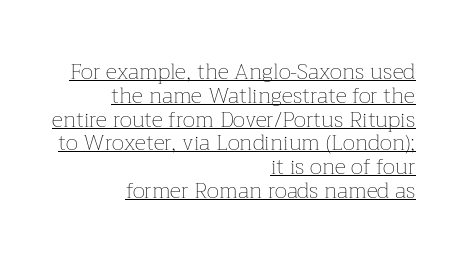
Q: Is the text bold? A: No.
Q: Is the text italic (slanted)? A: No, it is upright.
Q: Is the text underlined? A: Yes.
Q: How is the paragraph aligned? A: Right-aligned.
Q: Is the spacing between letters normal or unusually wide? A: Normal.
Q: Is the spacing between lines tight, normal or loose? A: Tight.
